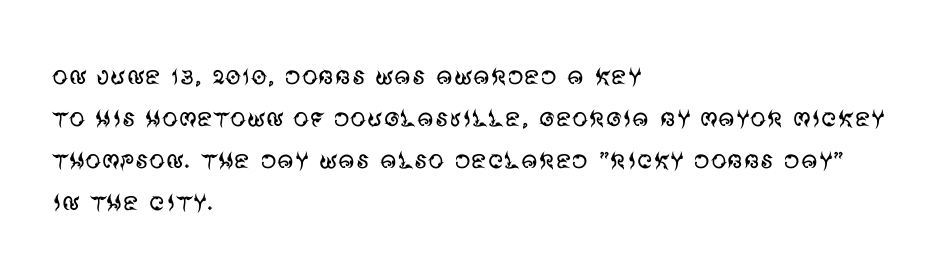
The image shows 32 px regular-weight sans-serif type, upright; set left-aligned, normal line spacing (1.31x), normal letter spacing, not underlined; medium stroke contrast and a large x-height.
